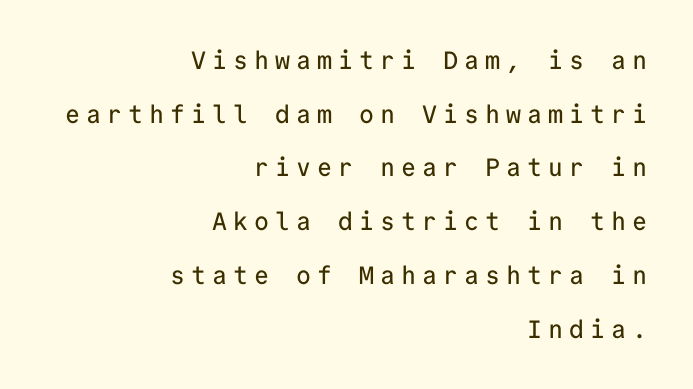
Words float on clear page, feet unadorned. How are the letters spaced? Widely, with obvious added tracking. A student would call this right alignment; a typographer would say flush right, rag left. The rendering uses a large line-height, opening up the rows. In terms of posture, this sample is upright.
